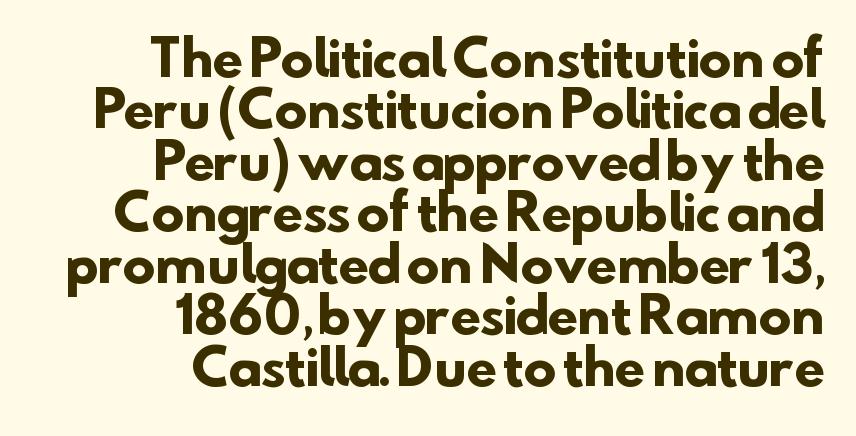
{"serif": "no", "bold": "yes", "weight": "heavy", "width": "normal", "stroke_contrast": "low", "x_height": "small", "monospaced": "no", "underline": "no", "align": "right", "line_spacing": "tight", "line_spacing_ratio": 1.05, "letter_spacing": "normal", "letter_spacing_em": 0.0, "glyph_px": 49}
